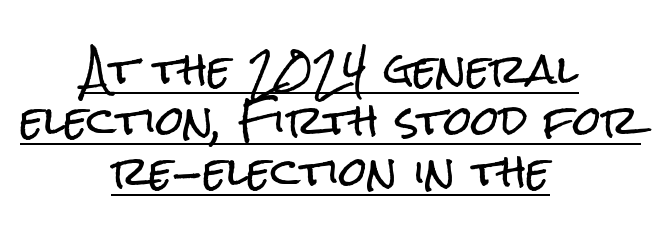
The image shows 40 px condensed sans-serif type, upright; set centered, normal line spacing (1.28x), normal letter spacing, underlined; low stroke contrast and a medium x-height.
